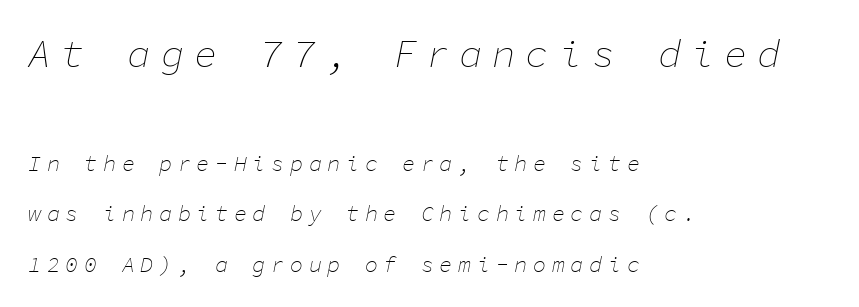
Regarding leading, the lines here are spaced well apart. Reading top to bottom, the characters get smaller at the block break. The specimen omits any rule beneath the text block's lines. The rendering applies a slant to the glyphs.
